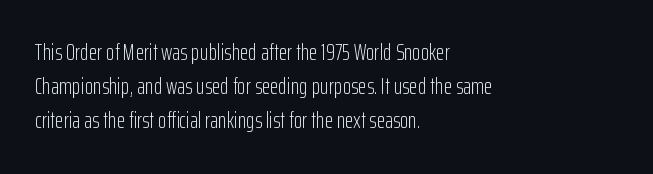
{"italic": "no", "bold": "no", "underline": "no", "align": "left", "line_spacing": "normal", "line_spacing_ratio": 1.55, "letter_spacing": "normal", "letter_spacing_em": 0.0, "glyph_px": 22}
